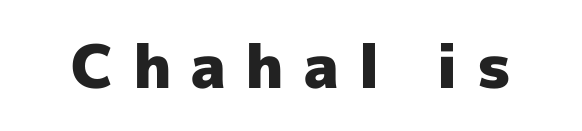
The image shows 60 px heavy sans-serif type, upright; set unusually wide letter spacing (+0.31 em), not underlined; a medium x-height.
